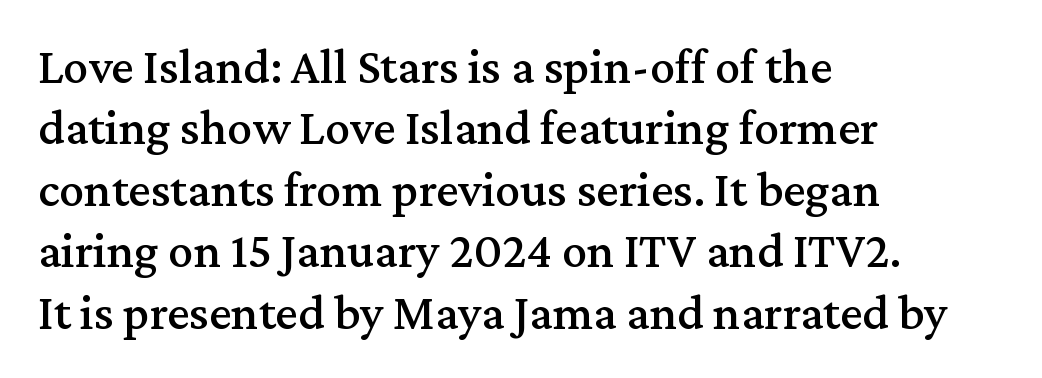
The characters display serif detailing at their extremities. Words float on clear page, feet unadorned. Each line starts at the same left margin while the right side varies. A typesetter would call this proportional, since set widths differ per character. Is the letter spacing exaggerated? No — it looks like the ordinary default.
